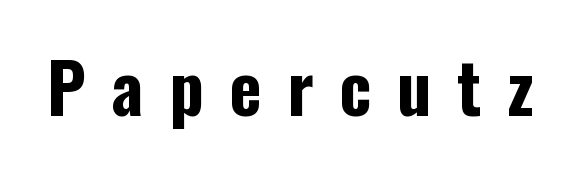
Q: Is the text bold? A: Yes.
Q: Is the text italic (slanted)? A: No, it is upright.
Q: Is the typeface a serif or a sans-serif typeface? A: Sans-serif.
Q: Is the text underlined? A: No.
Q: Is the spacing between letters normal or unusually wide? A: Unusually wide.
Q: Width (condensed, normal, or wide)? A: Condensed.
Q: Stroke contrast? A: Low.
Q: x-height? A: Medium.
Q: Monospaced? A: No.
